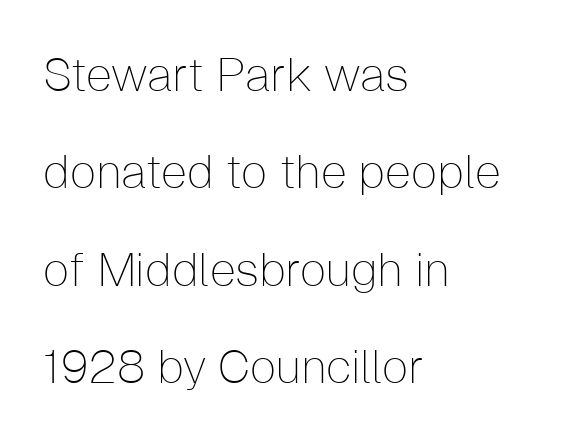
The image shows 47 px thin sans-serif type, upright; set left-aligned, loose line spacing (2.07x), normal letter spacing, not underlined; low stroke contrast and a medium x-height.
